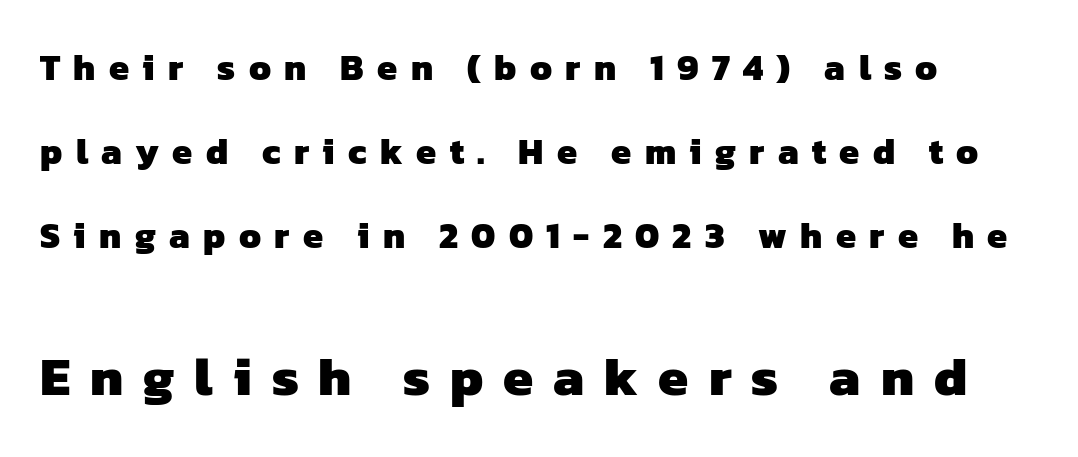
Line spacing here is loose. Short and long lines alike share a common starting point at left. Short note: letters widely spaced. Character size in the trailing block exceeds that of the leading block.
